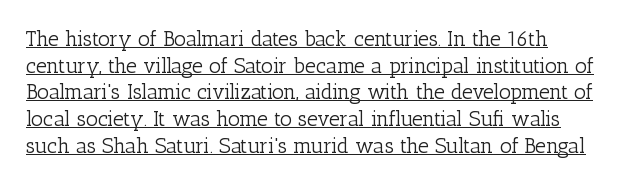
The image shows 21 px text type, upright; set normal line spacing (1.27x), normal letter spacing, underlined.
